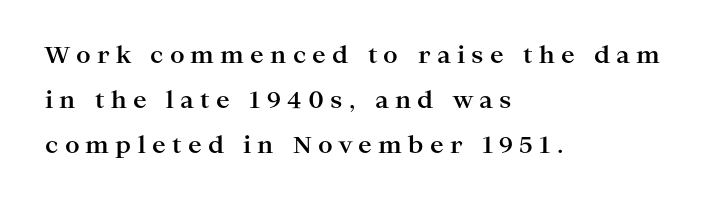
{"italic": "no", "bold": "yes", "underline": "no", "align": "left", "line_spacing": "loose", "line_spacing_ratio": 1.96, "letter_spacing": "wide", "letter_spacing_em": 0.27, "glyph_px": 23}
